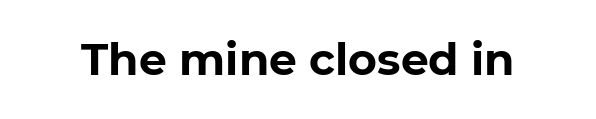
The tracking reads as untouched default to a designer's eye. Only glyphs here, with clear space below each row. The font's upright variant was chosen for this text. Compared with an ordinary text face, these strokes are far heavier — a full bold.
